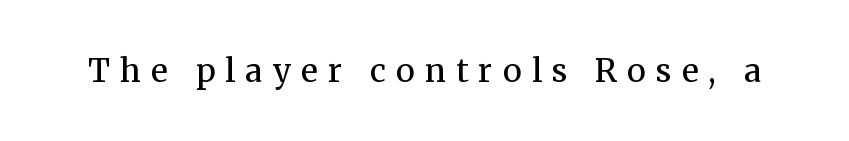
{"serif": "yes", "italic": "no", "bold": "no", "weight": "regular", "width": "normal", "stroke_contrast": "medium", "x_height": "medium", "monospaced": "no", "underline": "no", "letter_spacing": "wide", "letter_spacing_em": 0.32, "glyph_px": 32}
